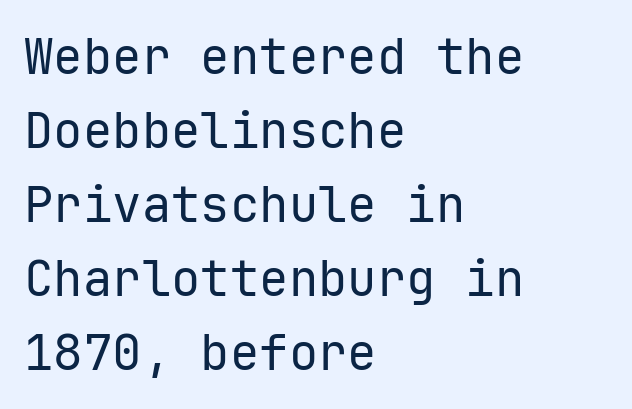
Leading matches the norm, producing a regular column. Nothing sits at the stroke ends, so this counts as sans-serif. Counters stay open thanks to moderate or lighter strokes. The paragraph has a hard left edge and a soft right edge.
